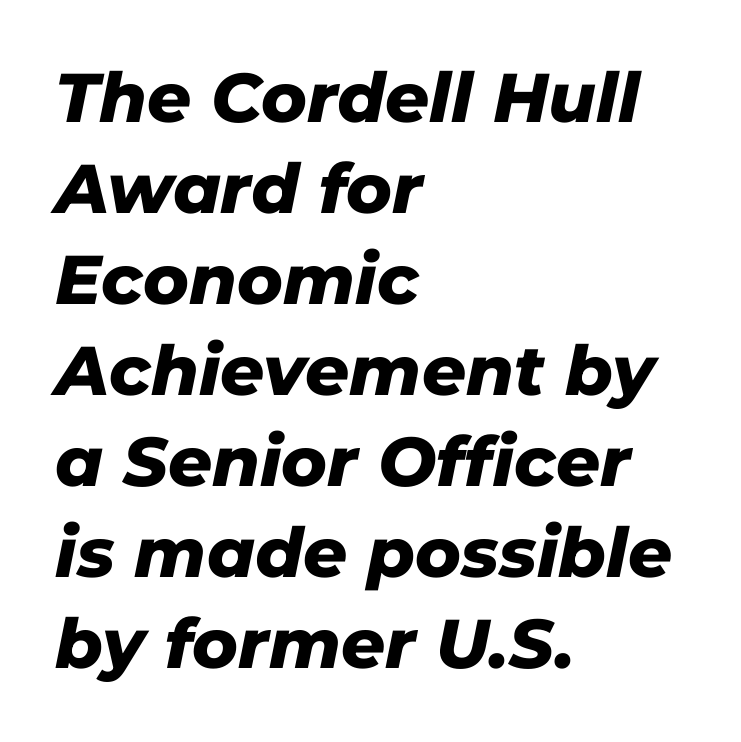
The image shows 69 px heavy type, italic (leaning right); set left-aligned, normal line spacing (1.32x), normal letter spacing, not underlined; low stroke contrast and a medium x-height.
